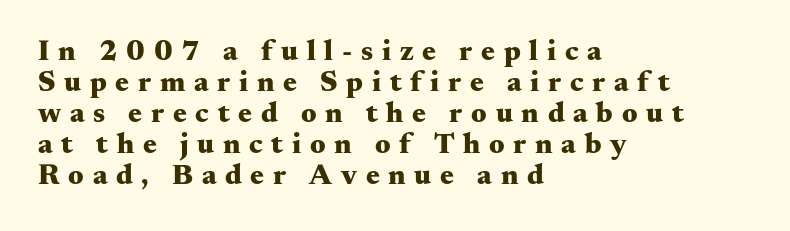
{"serif": "yes", "italic": "no", "bold": "yes", "weight": "heavy", "width": "wide", "stroke_contrast": "medium", "x_height": "small", "monospaced": "no", "underline": "no", "align": "left", "line_spacing": "tight", "line_spacing_ratio": 1.07, "letter_spacing": "wide", "letter_spacing_em": 0.3, "glyph_px": 29}
